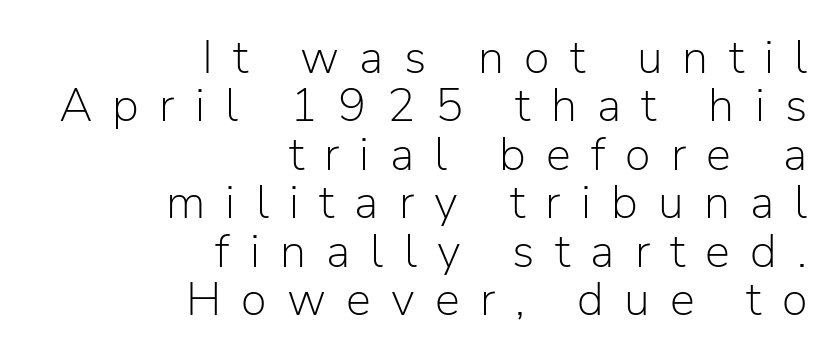
{"serif": "no", "italic": "no", "bold": "no", "weight": "light", "width": "normal", "stroke_contrast": "low", "x_height": "medium", "monospaced": "no", "underline": "no", "align": "right", "line_spacing": "tight", "line_spacing_ratio": 1.03, "letter_spacing": "wide", "letter_spacing_em": 0.43, "glyph_px": 47}
